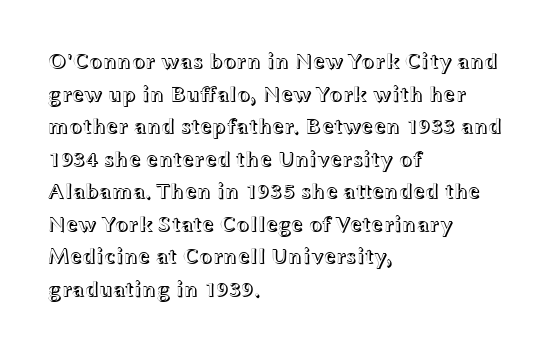
{"italic": "no", "underline": "no", "align": "left", "line_spacing": "normal", "line_spacing_ratio": 1.48, "letter_spacing": "normal", "letter_spacing_em": 0.0, "glyph_px": 22}
